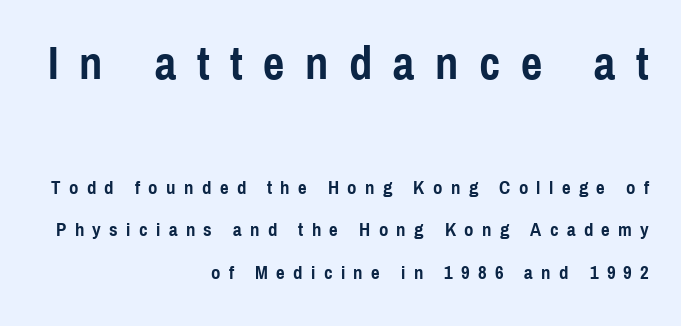
The zone under the glyphs is completely vacant. Short note: letters widely spaced. Here the designer chose a conventional face with non-uniform glyph widths. Italic? Not at all — the glyphs are vertical.
